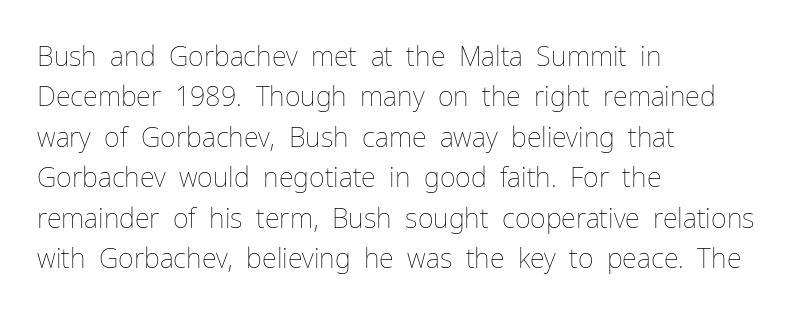
The passage shown stacks its lines at a standard gap. Students, note that the glyphs here touch the page at normal intervals. This reads as an unemphasized weight, regular at the heaviest. Typeset ragged right — the left edge is the straight one. No italicization has been applied; the sample stays upright.
